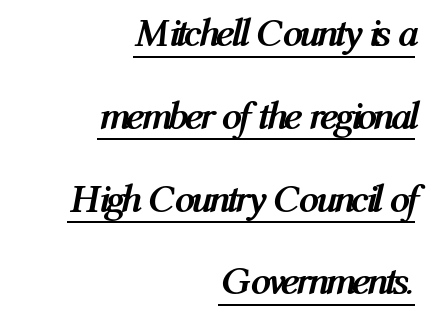
The image shows 40 px semibold, condensed type, italic (leaning right); set right-aligned, loose line spacing (2.07x), normal letter spacing, underlined; medium stroke contrast and a medium x-height.
